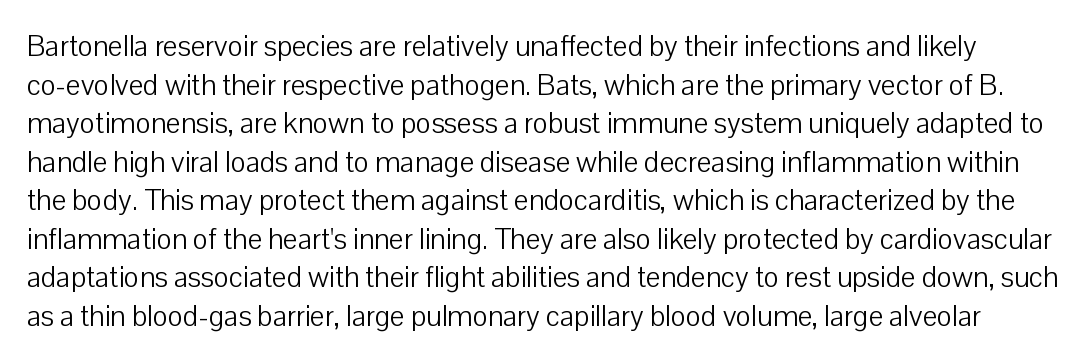
The image shows 29 px light sans-serif type, upright; set normal line spacing (1.33x), normal letter spacing, not underlined; low stroke contrast and a medium x-height.
